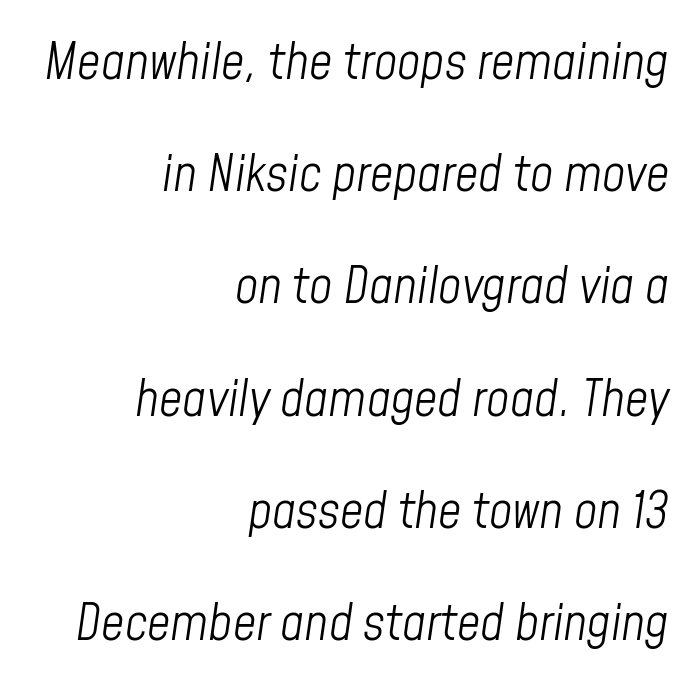
The passage shown is not bold in any degree. A typesetter would call this leading open, well beyond the default. What stands out about the letter spacing? Nothing — it is the standard amount. Do the characters align in a grid? No, the font is proportional.
